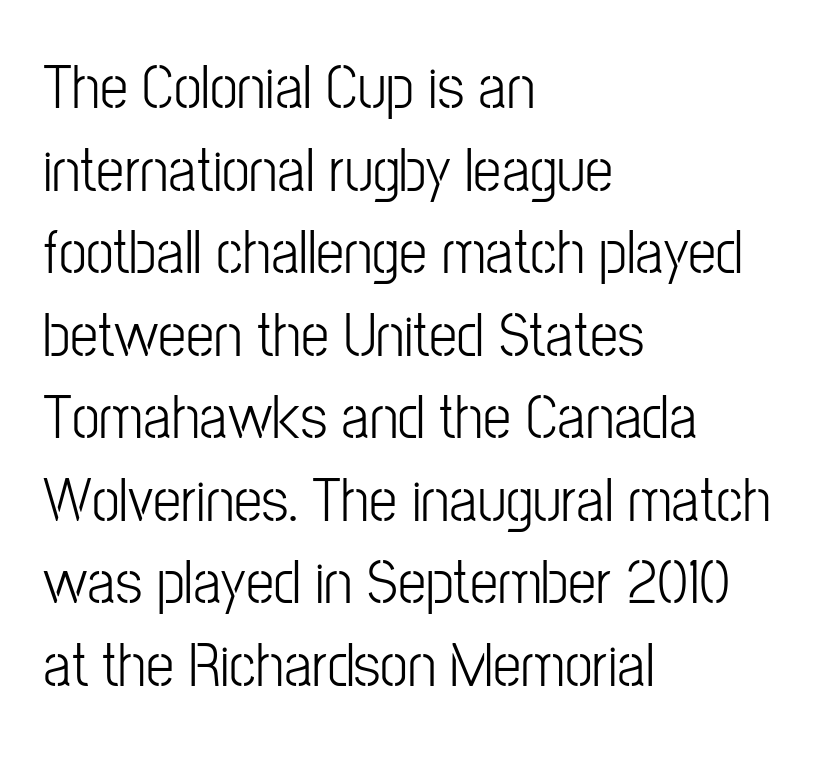
The compositor pushed each line to the left boundary. Each letter keeps its own natural width here, so spacing adapts to shape. Notice how descenders clear the ascenders below comfortably — that's standard leading. Is there any slant? The stems are plumb. Descenders hang freely into open space. The typeface chosen for these lines omits serifs.
